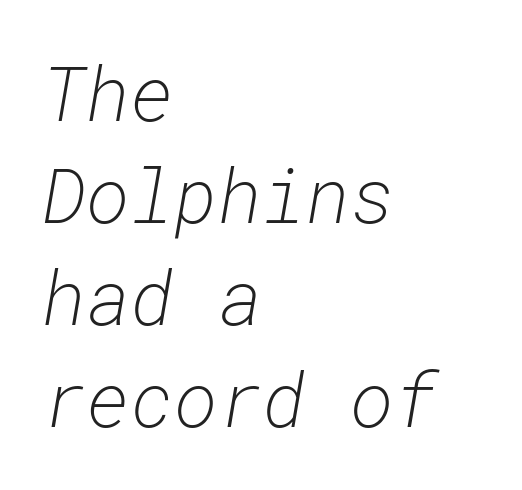
This block has exactly the height ordinary leading produces. A light-to-regular cut is what we see here. Spacing verdict: monospaced, one width for all characters. The zone under the glyphs is completely vacant.
